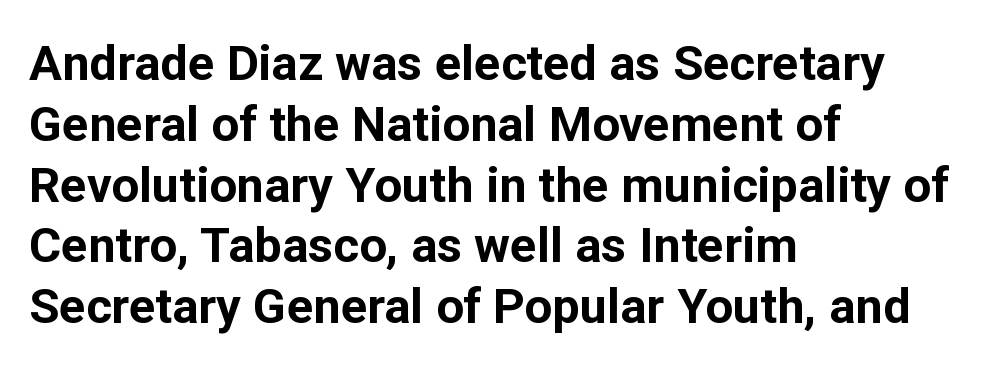
Notice how thick the strokes are: this is what a full bold looks like. In terms of letterspacing, this is plain default setting. Type style note: lacks serifs. Underline: absent. The lines in this sample share a left origin and differ only in where they stop.
